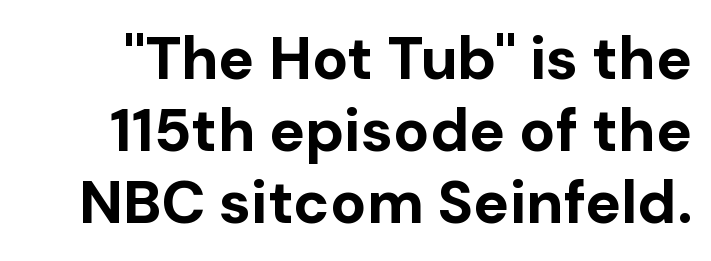
The image shows 60 px bold sans-serif type, upright; set line spacing 1.2x, normal letter spacing, not underlined; low stroke contrast and a medium x-height.
